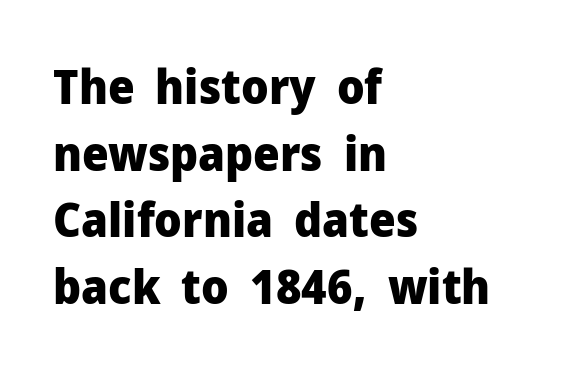
The image shows 47 px heavy sans-serif type, upright; set left-aligned, normal line spacing (1.42x), normal letter spacing, not underlined; low stroke contrast and a medium x-height.
